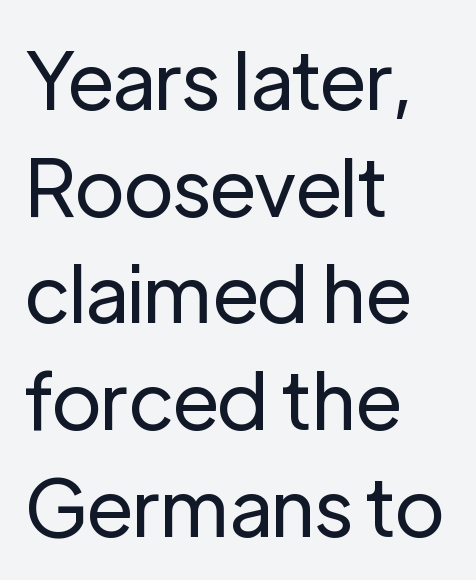
{"serif": "no", "italic": "no", "bold": "no", "weight": "regular", "width": "normal", "stroke_contrast": "low", "x_height": "medium", "monospaced": "no", "underline": "no", "align": "left", "line_spacing": "normal", "line_spacing_ratio": 1.35, "letter_spacing": "normal", "letter_spacing_em": 0.0, "glyph_px": 79}
